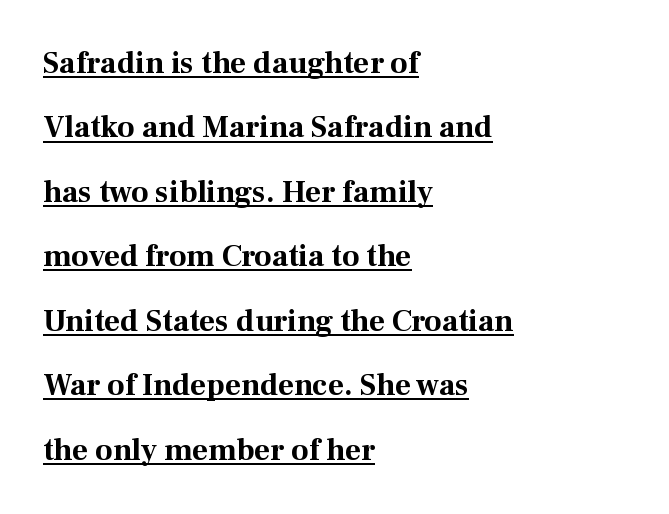
Q: Is the text bold? A: Yes.
Q: Is the text italic (slanted)? A: No, it is upright.
Q: Is the typeface a serif or a sans-serif typeface? A: Serif.
Q: Is the text underlined? A: Yes.
Q: How is the paragraph aligned? A: Left-aligned.
Q: Is the spacing between letters normal or unusually wide? A: Normal.
Q: Is the spacing between lines tight, normal or loose? A: Loose.
Q: Width (condensed, normal, or wide)? A: Normal.
Q: Stroke contrast? A: Medium.
Q: x-height? A: Medium.
Q: Monospaced? A: No.
